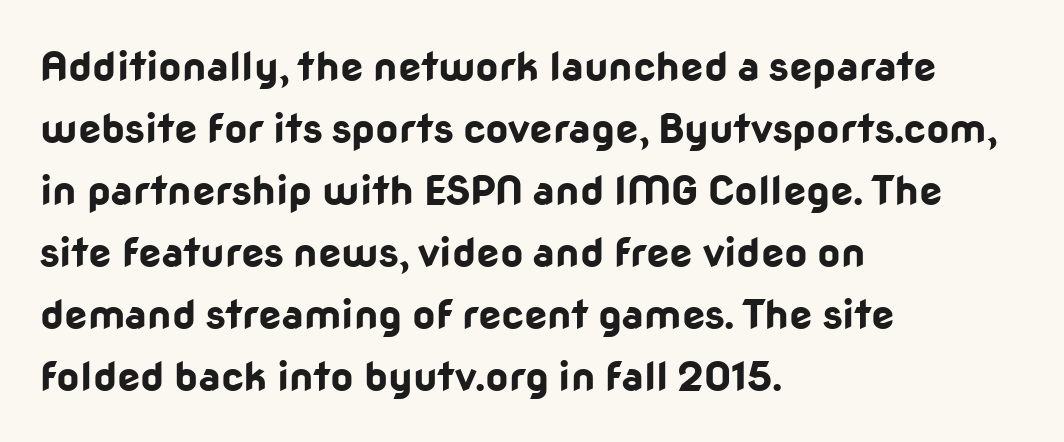
Is the type bold? Yes — the strokes are clearly thick and heavy. Inter-character spacing is left at the font's built-in metrics. What's the leading like? Ordinary, nothing unusual. Short and long lines alike share a common starting point at left. The face used here is proportionally spaced, like ordinary book or web type.
